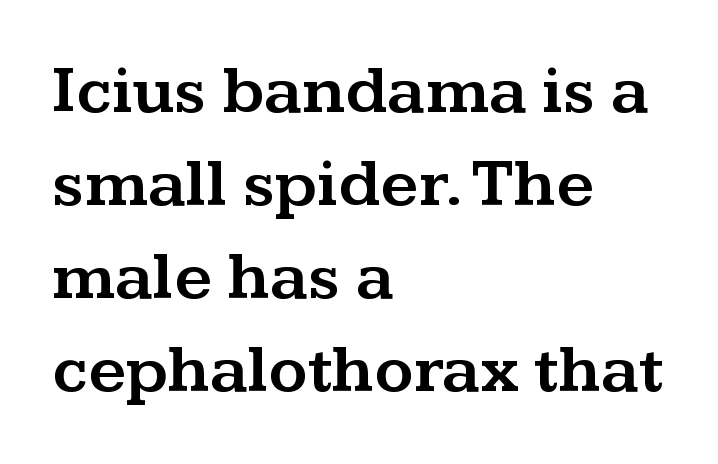
Line beginnings align vertically; line endings do not. You could not count columns in this text — the font is proportionally spaced. Plain, unruled lines of type. The vertical gap from one line to the next is medium.
